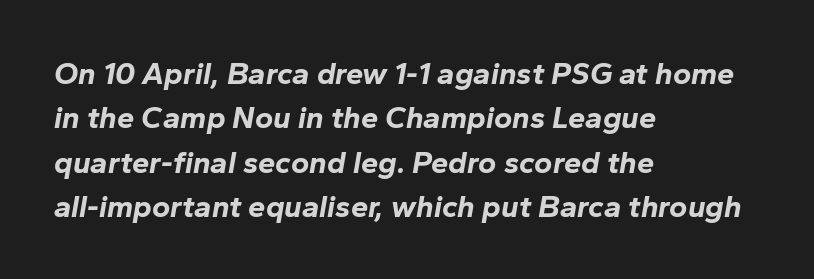
{"italic": "yes", "lean": "right", "slant_degrees": 10, "bold": "yes", "weight": "bold", "width": "normal", "stroke_contrast": "low", "x_height": "medium", "monospaced": "no", "underline": "no", "align": "left", "line_spacing": "normal", "line_spacing_ratio": 1.43, "letter_spacing": "normal", "letter_spacing_em": 0.0, "glyph_px": 31}
